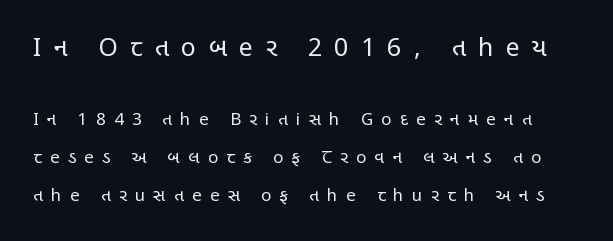
Q: Is the text bold? A: No.
Q: Is the text italic (slanted)? A: No, it is upright.
Q: Is the text underlined? A: No.
Q: Is the spacing between letters normal or unusually wide? A: Unusually wide.
Q: Is the spacing between lines tight, normal or loose? A: Loose.
Q: Which block of text is set in a larger size, the first (top) or the second (bottom)? A: The first (top) one.
